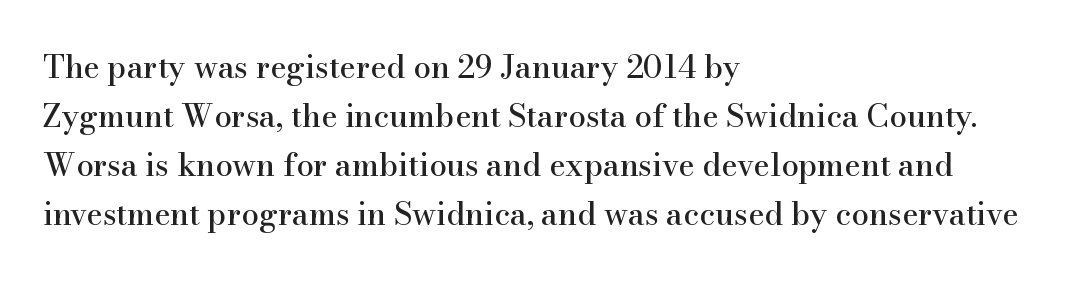
Q: Is the text italic (slanted)? A: No, it is upright.
Q: Is the typeface a serif or a sans-serif typeface? A: Serif.
Q: Is the text underlined? A: No.
Q: How is the paragraph aligned? A: Left-aligned.
Q: Is the spacing between letters normal or unusually wide? A: Normal.
Q: Is the spacing between lines tight, normal or loose? A: Normal.
Q: Width (condensed, normal, or wide)? A: Normal.
Q: Stroke contrast? A: High.
Q: x-height? A: Small.
Q: Monospaced? A: No.
